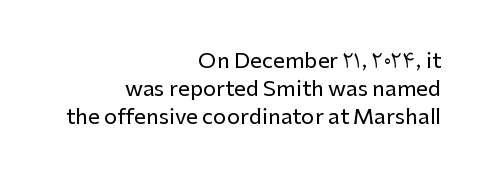
Line endings align vertically; line beginnings do not. In terms of letterspacing, this is plain default setting. Nobody drew a line under any word here. The block of text has a typical density, with ordinary space between rows. Italic: no, the glyphs are upright roman.
